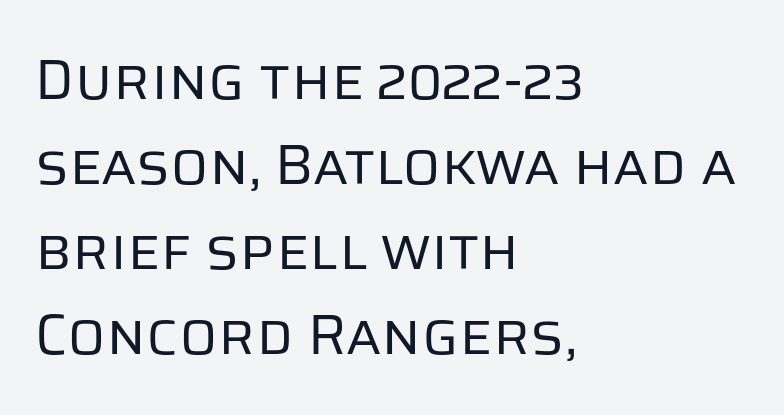
The image shows 56 px regular-weight sans-serif type, upright; set left-aligned, normal line spacing (1.52x), normal letter spacing, not underlined; low stroke contrast and a large x-height.
